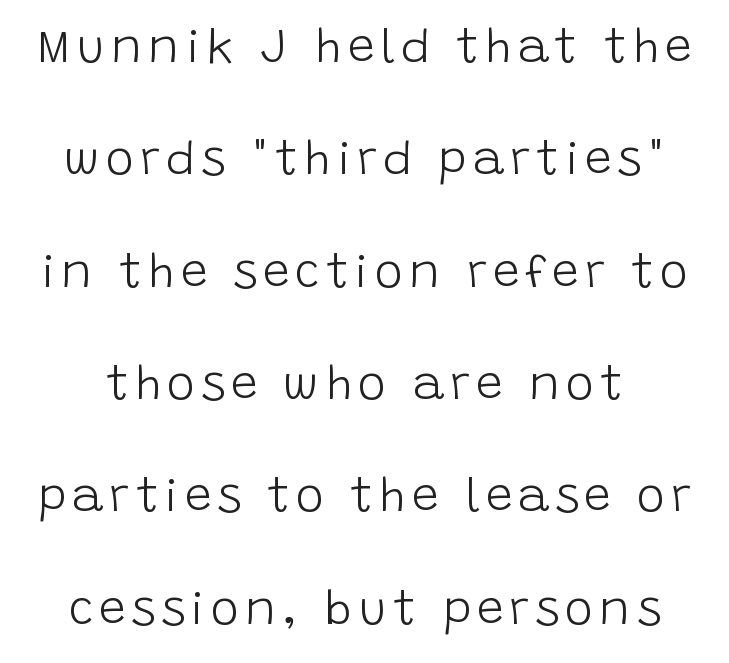
The passage shown is typed in a proportional face where columns would drift. These lines were composed using upright roman letters. Loosely led — the rows are spread out. Summary of weight: not heavy and not bold. The characters display no serif detailing; their extremities are plain.
